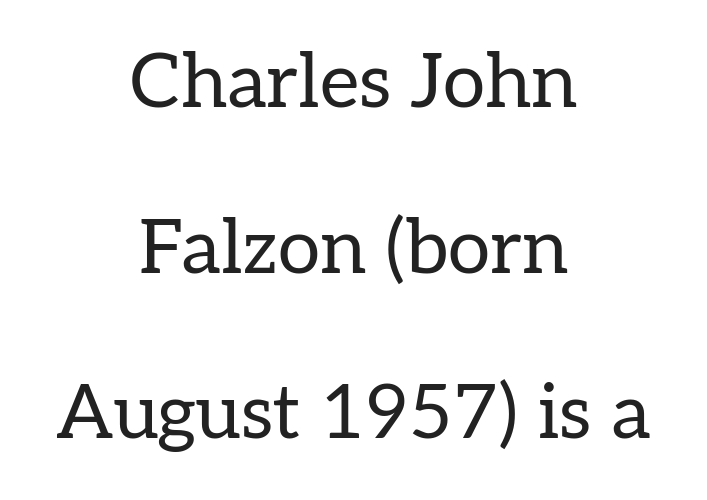
Q: Is the text bold? A: No.
Q: Is the text italic (slanted)? A: No, it is upright.
Q: Is the typeface a serif or a sans-serif typeface? A: Serif.
Q: Is the text underlined? A: No.
Q: How is the paragraph aligned? A: Centered.
Q: Is the spacing between letters normal or unusually wide? A: Normal.
Q: Is the spacing between lines tight, normal or loose? A: Loose.
Q: Width (condensed, normal, or wide)? A: Normal.
Q: Stroke contrast? A: Low.
Q: x-height? A: Medium.
Q: Monospaced? A: No.
